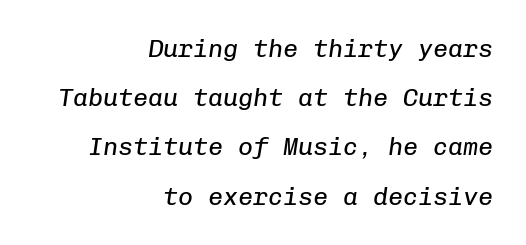
Q: Is the text bold? A: No.
Q: Is the text italic (slanted)? A: Yes, it leans right by about 8 degrees.
Q: Is the text underlined? A: No.
Q: How is the paragraph aligned? A: Right-aligned.
Q: Is the spacing between letters normal or unusually wide? A: Normal.
Q: Is the spacing between lines tight, normal or loose? A: Loose.
